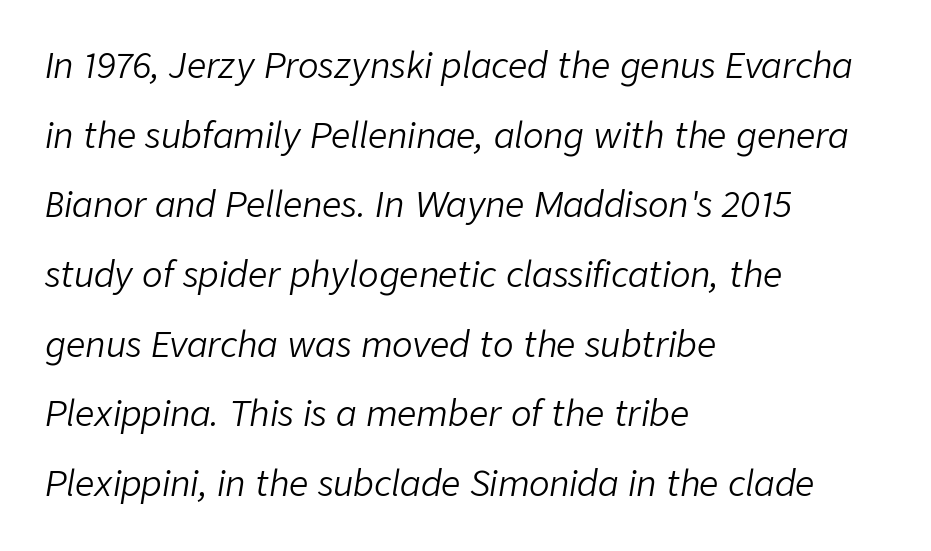
Q: Is the text bold? A: No.
Q: Is the text italic (slanted)? A: Yes, it leans right by about 9 degrees.
Q: Is the text underlined? A: No.
Q: How is the paragraph aligned? A: Left-aligned.
Q: Is the spacing between letters normal or unusually wide? A: Normal.
Q: Is the spacing between lines tight, normal or loose? A: Loose.
Q: Width (condensed, normal, or wide)? A: Normal.
Q: Stroke contrast? A: Low.
Q: x-height? A: Medium.
Q: Monospaced? A: No.
